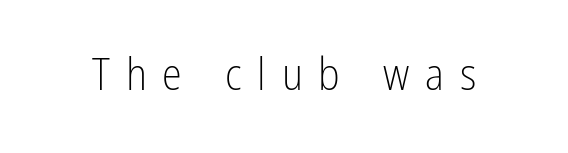
Italic? Not at all — the glyphs are vertical. The passage shown is typed in a proportional face where columns would drift. Underlining? Definitely not there. Stroke terminals: plain, sans-serif. Loose tracking; the words dissolve into strings of separated letters. This reads as an unemphasized weight, regular at the heaviest.
